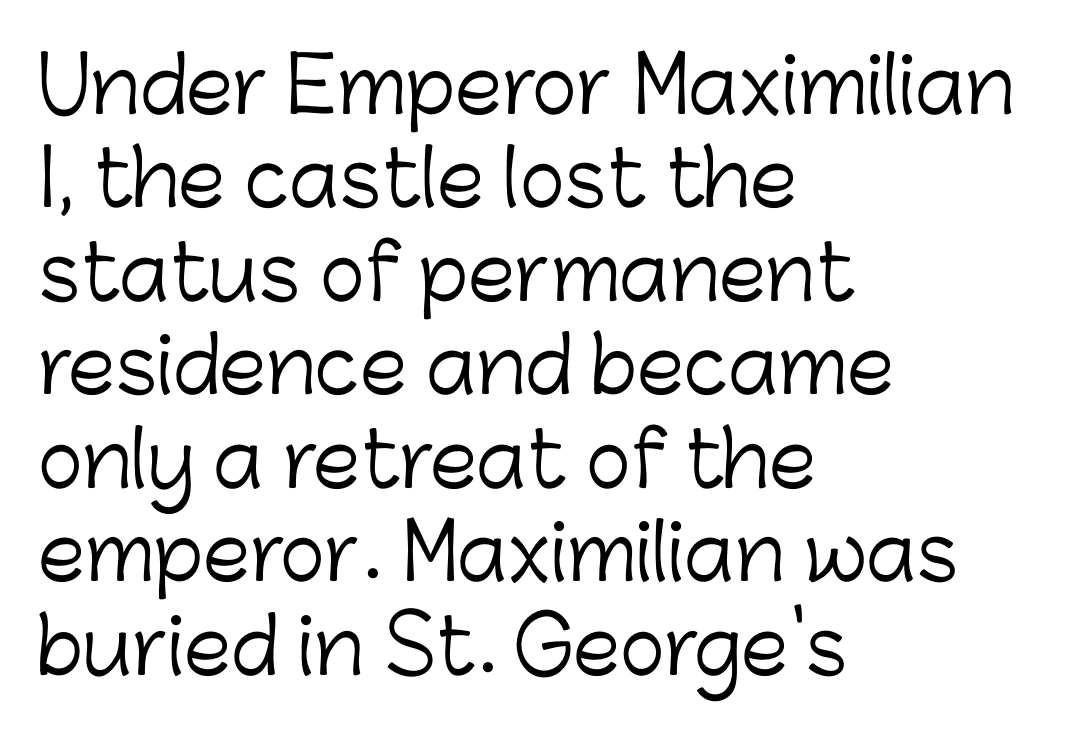
Q: Is the text bold? A: No.
Q: Is the text italic (slanted)? A: No, it is upright.
Q: Is the typeface a serif or a sans-serif typeface? A: Sans-serif.
Q: Is the text underlined? A: No.
Q: How is the paragraph aligned? A: Left-aligned.
Q: Is the spacing between letters normal or unusually wide? A: Normal.
Q: Width (condensed, normal, or wide)? A: Normal.
Q: Stroke contrast? A: Low.
Q: x-height? A: Medium.
Q: Monospaced? A: No.
